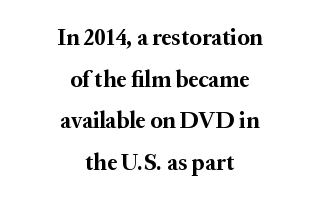
Where is the straight margin? There isn't one; the lines are centered. Stroke thickness is high; the sample reads as a true bold. Characters remain perfectly vertical along every line. Letter spacing: default.
